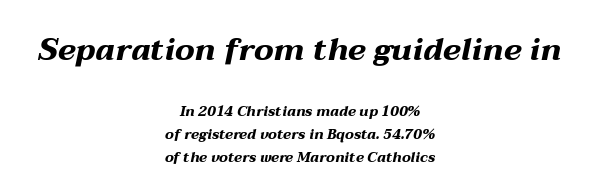
Q: Is the text bold? A: Yes.
Q: Is the text italic (slanted)? A: Yes, it leans right by about 12 degrees.
Q: Is the text underlined? A: No.
Q: How is the paragraph aligned? A: Centered.
Q: Is the spacing between letters normal or unusually wide? A: Normal.
Q: Is the spacing between lines tight, normal or loose? A: Normal.
Q: Which block of text is set in a larger size, the first (top) or the second (bottom)? A: The first (top) one.
Q: Width (condensed, normal, or wide)? A: Wide.
Q: Stroke contrast? A: Medium.
Q: x-height? A: Medium.
Q: Monospaced? A: No.
